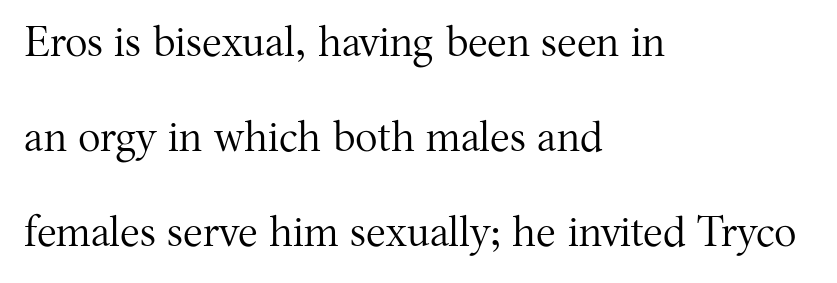
{"serif": "yes", "italic": "no", "bold": "no", "weight": "regular", "width": "normal", "stroke_contrast": "medium", "x_height": "medium", "monospaced": "no", "underline": "no", "align": "left", "line_spacing": "loose", "line_spacing_ratio": 2.26, "letter_spacing": "normal", "letter_spacing_em": 0.0, "glyph_px": 42}
